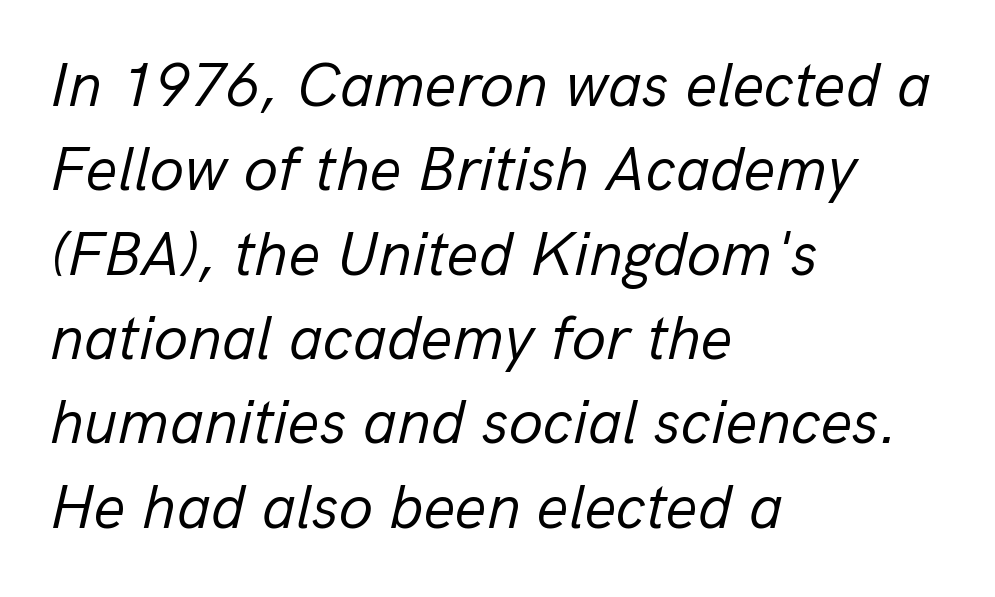
{"italic": "yes", "lean": "right", "slant_degrees": 13, "bold": "no", "weight": "regular", "width": "normal", "stroke_contrast": "low", "x_height": "medium", "monospaced": "no", "underline": "no", "align": "left", "line_spacing": "normal", "line_spacing_ratio": 1.36, "letter_spacing": "normal", "letter_spacing_em": 0.0, "glyph_px": 62}
